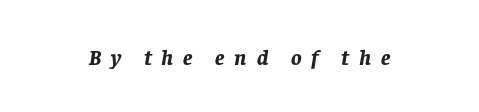
In terms of weight, the rendering is a true, heavy bold. Quick note: italic. Students, note that the glyphs here are deliberately spaced far apart. The string is rendered with underlining switched off.
